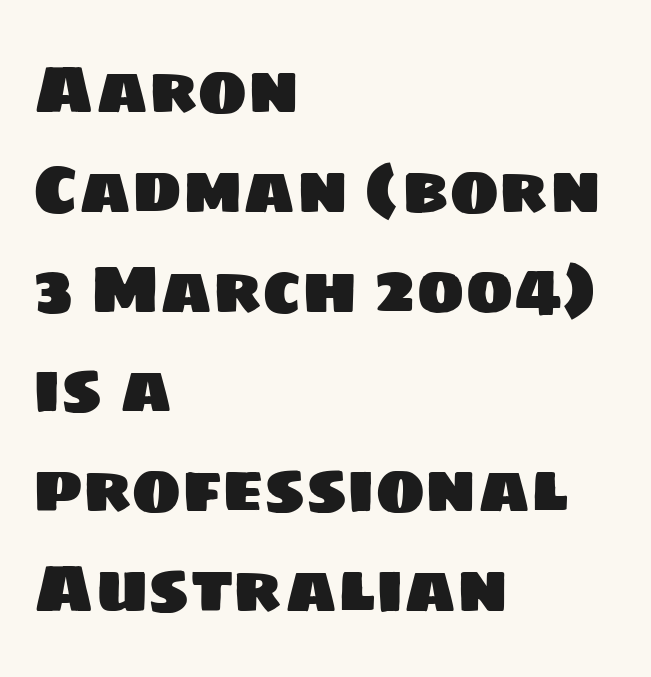
Q: Is the typeface a serif or a sans-serif typeface? A: Sans-serif.
Q: Is the text underlined? A: No.
Q: How is the paragraph aligned? A: Left-aligned.
Q: Is the spacing between letters normal or unusually wide? A: Normal.
Q: Is the spacing between lines tight, normal or loose? A: Normal.
Q: Width (condensed, normal, or wide)? A: Normal.
Q: Stroke contrast? A: Low.
Q: x-height? A: Large.
Q: Monospaced? A: No.
